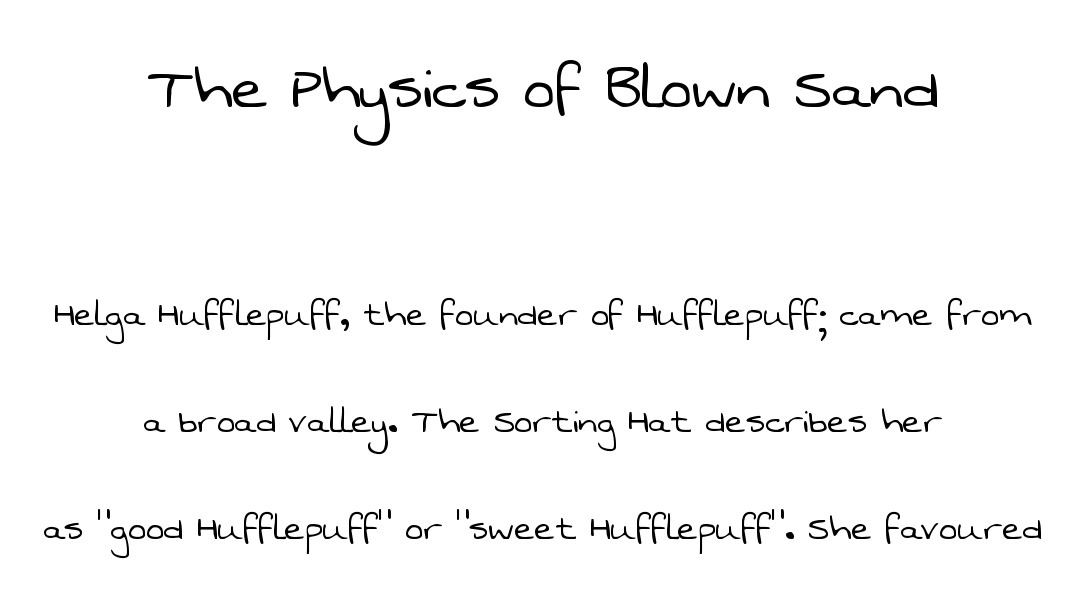
Q: Is the text bold? A: No.
Q: Is the typeface a serif or a sans-serif typeface? A: Sans-serif.
Q: Is the text underlined? A: No.
Q: How is the paragraph aligned? A: Centered.
Q: Is the spacing between letters normal or unusually wide? A: Normal.
Q: Is the spacing between lines tight, normal or loose? A: Loose.
Q: Which block of text is set in a larger size, the first (top) or the second (bottom)? A: The first (top) one.
Q: Width (condensed, normal, or wide)? A: Normal.
Q: Stroke contrast? A: Low.
Q: x-height? A: Medium.
Q: Monospaced? A: No.
